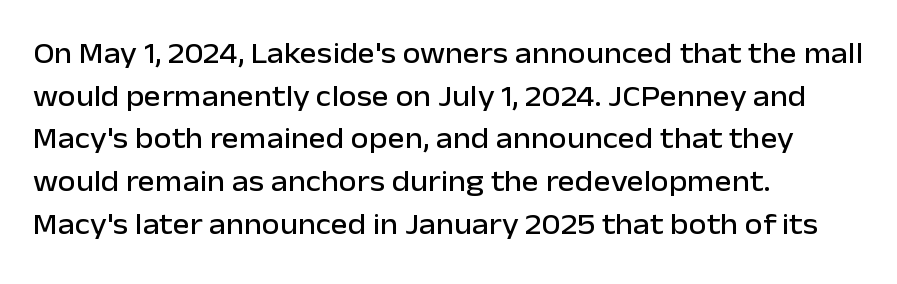
Q: Is the text italic (slanted)? A: No, it is upright.
Q: Is the typeface a serif or a sans-serif typeface? A: Sans-serif.
Q: Is the text underlined? A: No.
Q: How is the paragraph aligned? A: Left-aligned.
Q: Is the spacing between letters normal or unusually wide? A: Normal.
Q: Is the spacing between lines tight, normal or loose? A: Normal.
Q: Width (condensed, normal, or wide)? A: Normal.
Q: Stroke contrast? A: Low.
Q: x-height? A: Medium.
Q: Monospaced? A: No.
